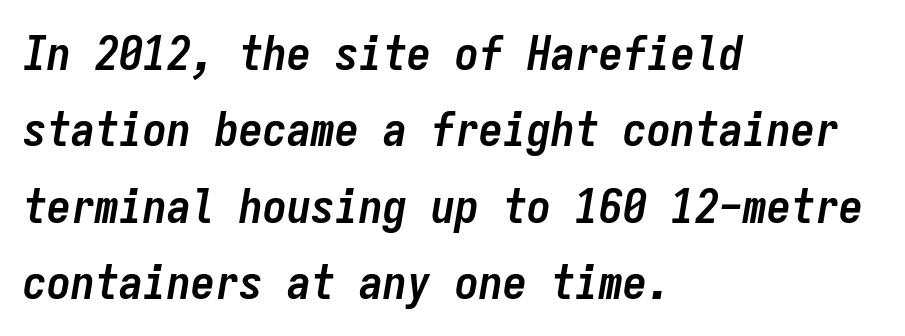
{"italic": "yes", "lean": "right", "slant_degrees": 9, "bold": "yes", "weight": "semibold", "width": "condensed", "stroke_contrast": "low", "x_height": "medium", "monospaced": "yes", "underline": "no", "align": "left", "line_spacing": "normal", "line_spacing_ratio": 1.59, "letter_spacing": "normal", "letter_spacing_em": 0.0, "glyph_px": 48}
